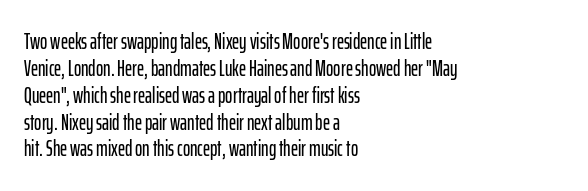
{"italic": "no", "underline": "no", "align": "left", "line_spacing_ratio": 1.22, "letter_spacing": "normal", "letter_spacing_em": 0.0, "glyph_px": 22}
